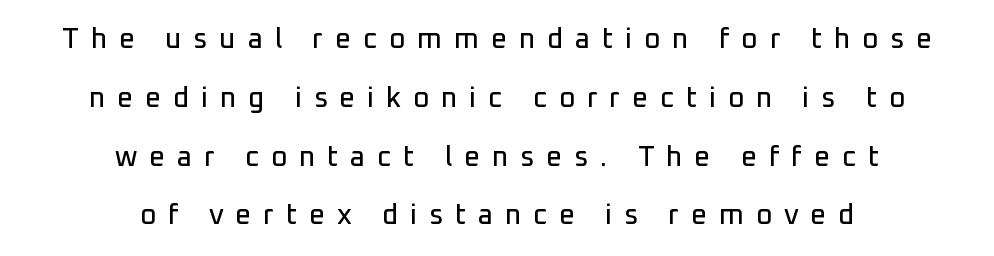
Looks like regular typesetting: each glyph gets only the width it needs. Is this a sans? Yes — the strokes have no serifs. A student would call this center alignment; a typographer would say set centered. Letter spacing: wide. A great deal of white space separates one row of letters from the next.
